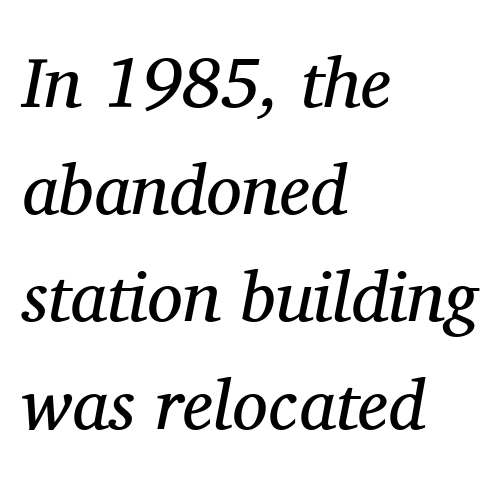
{"serif": "yes", "italic": "yes", "lean": "right", "slant_degrees": 11, "bold": "no", "weight": "regular", "width": "normal", "stroke_contrast": "medium", "x_height": "medium", "monospaced": "no", "underline": "no", "align": "left", "line_spacing": "normal", "line_spacing_ratio": 1.51, "letter_spacing": "normal", "letter_spacing_em": 0.0, "glyph_px": 71}
